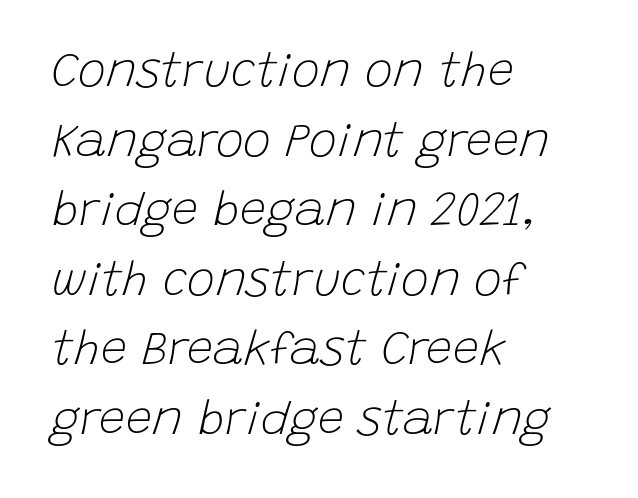
The image shows 47 px light type, italic (leaning right); set left-aligned, normal line spacing (1.48x), normal letter spacing, not underlined; low stroke contrast and a large x-height.
